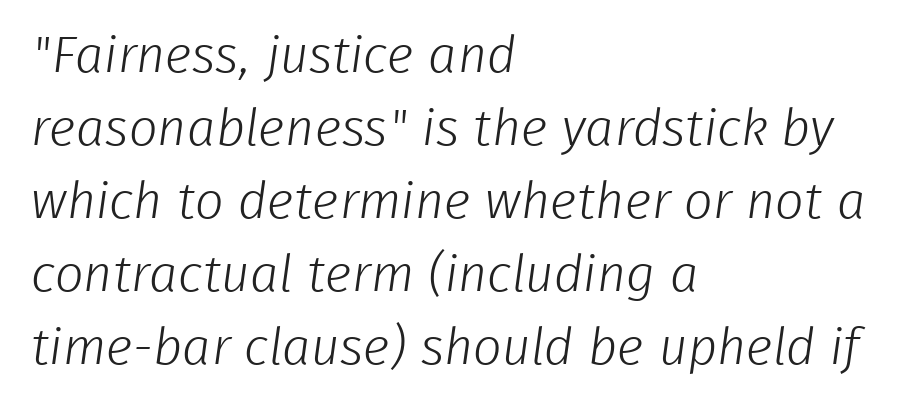
Q: Is the text bold? A: No.
Q: Is the typeface a serif or a sans-serif typeface? A: Sans-serif.
Q: Is the text underlined? A: No.
Q: How is the paragraph aligned? A: Left-aligned.
Q: Is the spacing between letters normal or unusually wide? A: Normal.
Q: Is the spacing between lines tight, normal or loose? A: Normal.
Q: Width (condensed, normal, or wide)? A: Normal.
Q: Stroke contrast? A: Low.
Q: x-height? A: Medium.
Q: Monospaced? A: No.
